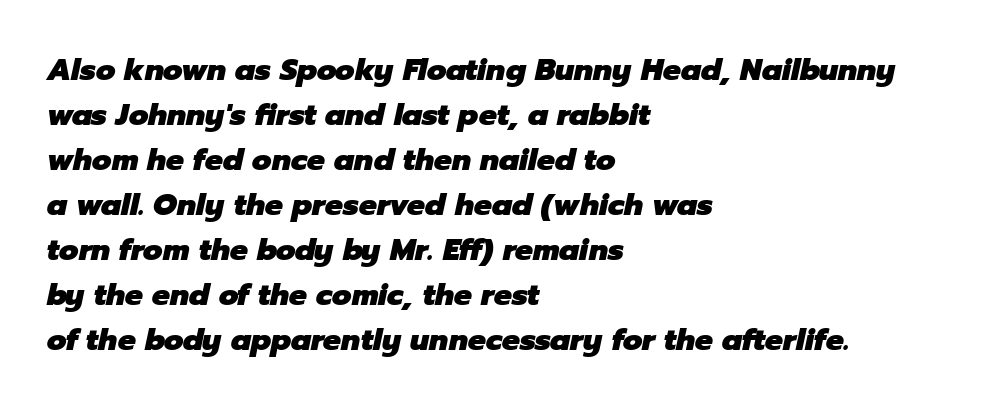
The image shows 30 px heavy type, italic (leaning right); set left-aligned, normal line spacing (1.5x), normal letter spacing, not underlined; low stroke contrast and a medium x-height.
